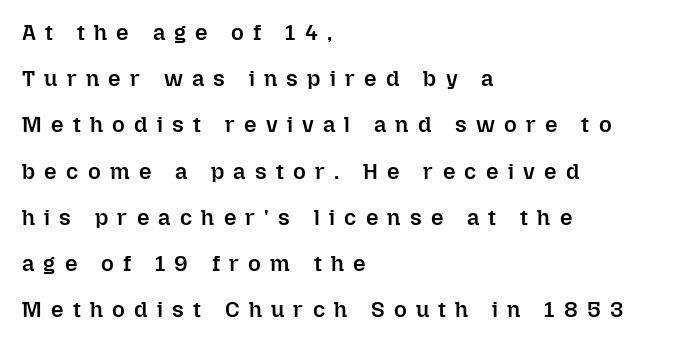
Spacing between characters has been opened up far beyond the box default. The letters are semibold — heavier than regular but short of a full bold. Alignment: flush left. Summary of vertical rhythm: relaxed, with wide interline spacing.
